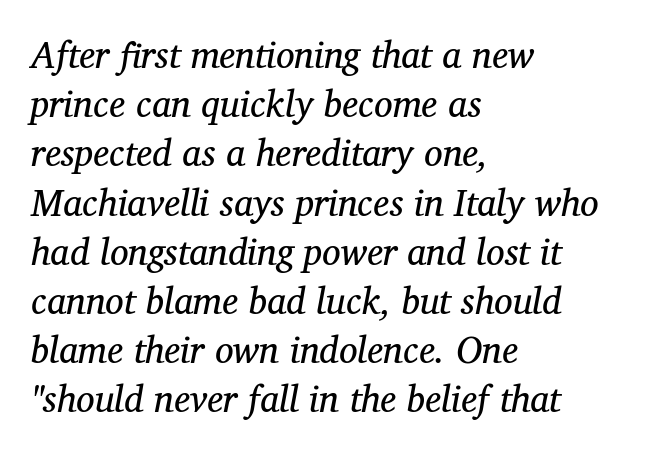
{"serif": "yes", "italic": "yes", "lean": "right", "slant_degrees": 12, "bold": "no", "weight": "regular", "width": "normal", "stroke_contrast": "medium", "x_height": "medium", "monospaced": "no", "underline": "no", "align": "left", "line_spacing": "normal", "line_spacing_ratio": 1.33, "letter_spacing": "normal", "letter_spacing_em": 0.0, "glyph_px": 37}
